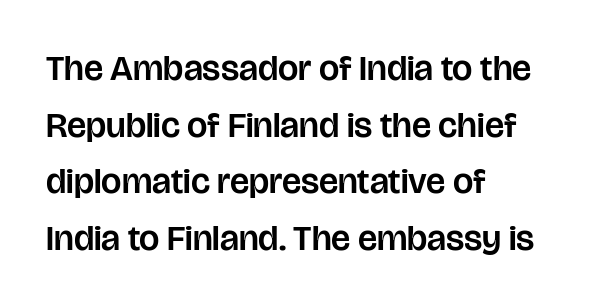
The lines sit at an ordinary, default distance from one another. Check under the words: just untouched page. Is the block centered? No — it sits flush against the left margin. The tracking reads as untouched default to a designer's eye. The letters stand upright; this is a roman face. A typesetter would call this proportional, since set widths differ per character.
